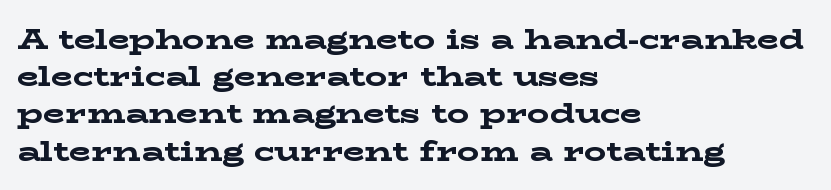
The typeface chosen for these lines features serifs. The rendering uses a moderate line-height, typical for paragraphs. The letters are bold, with thick, heavy strokes. This sample uses plain, unmodified letter spacing. The glyphs are unaccompanied by any horizontal stroke below them.
